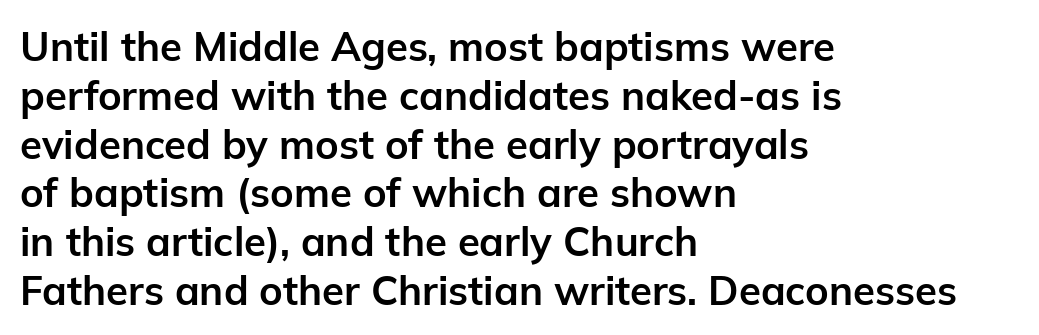
The image shows 40 px bold sans-serif type, upright; set left-aligned, line spacing 1.22x, normal letter spacing, not underlined; low stroke contrast and a medium x-height.
